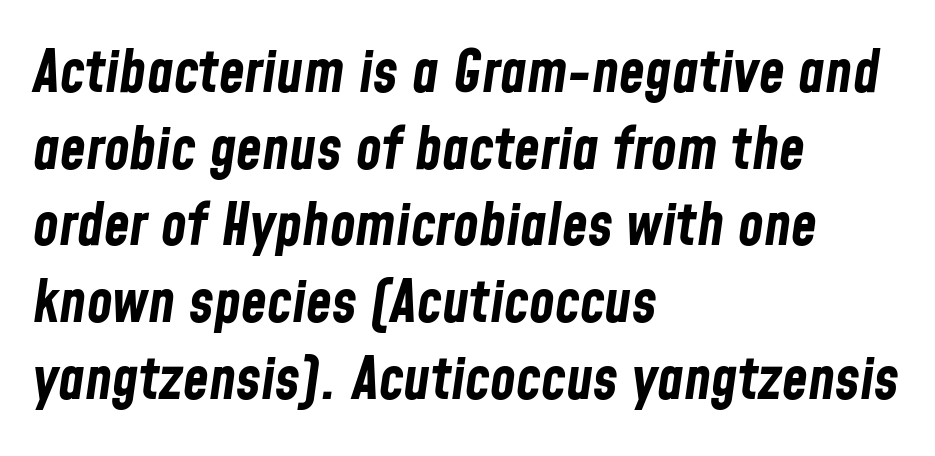
The image shows 59 px bold, condensed type, italic (leaning right); set left-aligned, normal line spacing (1.3x), normal letter spacing, not underlined; low stroke contrast and a medium x-height.
